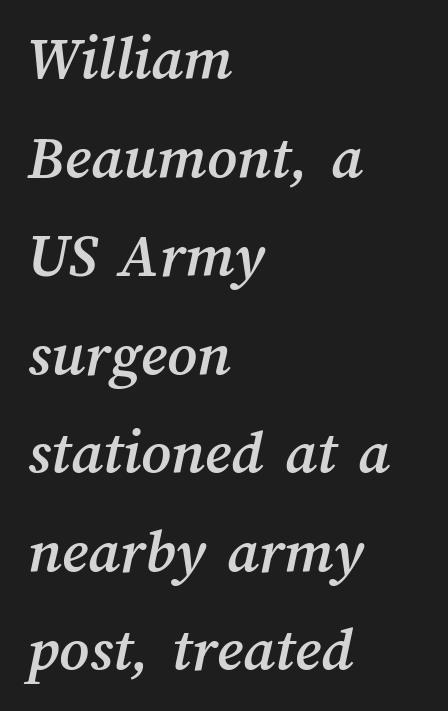
This block has exactly the height ordinary leading produces. Here the designer chose a conventional face with non-uniform glyph widths. Teacher's note: observe the even left margin — that is flush-left alignment. The letters sit at their default tracking, neither squeezed nor spread.
